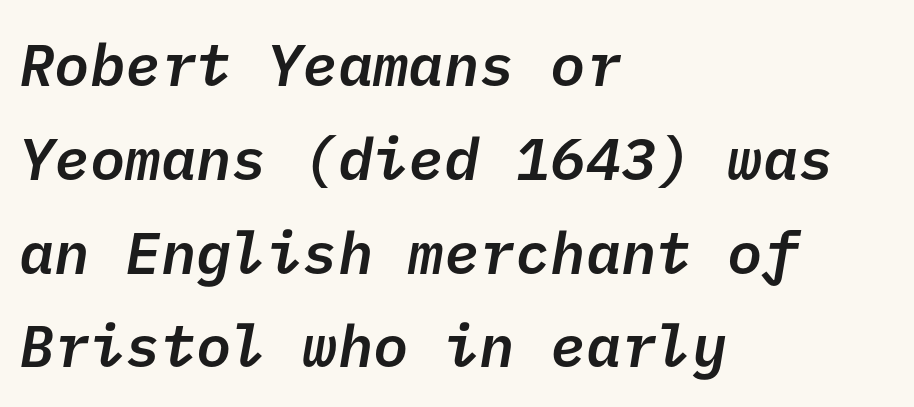
Q: Is the text bold? A: Semi-bold.
Q: Is the typeface a serif or a sans-serif typeface? A: Sans-serif.
Q: Is the text underlined? A: No.
Q: How is the paragraph aligned? A: Left-aligned.
Q: Is the spacing between letters normal or unusually wide? A: Normal.
Q: Is the spacing between lines tight, normal or loose? A: Normal.
Q: Width (condensed, normal, or wide)? A: Normal.
Q: Stroke contrast? A: Low.
Q: x-height? A: Medium.
